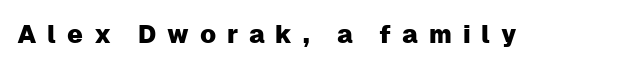
Ascenders rise straight up at ninety degrees. The foot of each line stays bare and open. Short note: letters widely spaced.
